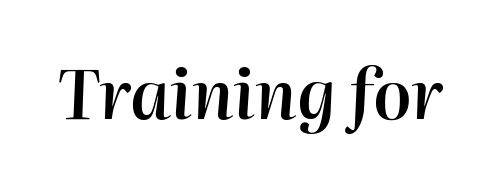
{"italic": "yes", "lean": "right", "slant_degrees": 2, "bold": "semi", "weight": "semibold", "width": "normal", "stroke_contrast": "high", "x_height": "medium", "monospaced": "no", "underline": "no", "letter_spacing": "normal", "letter_spacing_em": 0.0, "glyph_px": 68}
